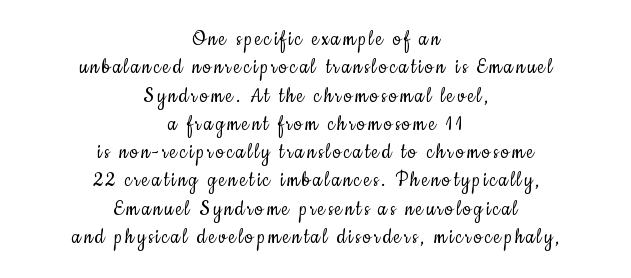
Q: Is the text bold? A: No.
Q: Is the text italic (slanted)? A: Yes.
Q: Is the text underlined? A: No.
Q: How is the paragraph aligned? A: Centered.
